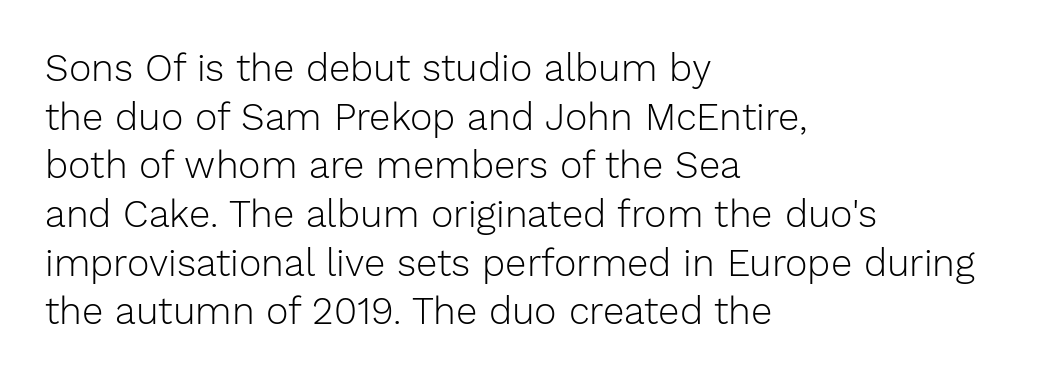
The image shows 38 px light sans-serif type, upright; set left-aligned, normal line spacing (1.28x), normal letter spacing, not underlined; low stroke contrast and a medium x-height.
